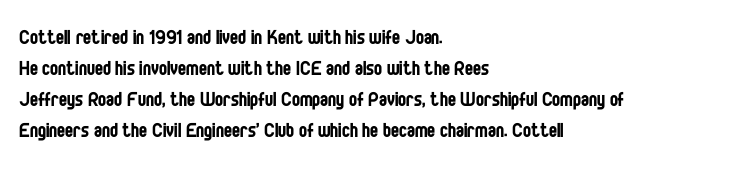
These lines keep a tight, regular rhythm from letter to letter. Notice how descenders clear the ascenders below comfortably — that's standard leading. These lines were composed using upright roman letters. One-word summary of the alignment: left. Nobody drew a line under any word here. The typesetting does not lean heavy: it is not bold.
